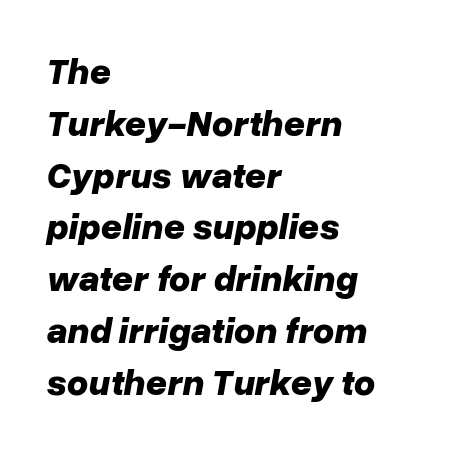
{"italic": "yes", "lean": "right", "slant_degrees": 10, "bold": "yes", "weight": "bold", "width": "normal", "stroke_contrast": "low", "x_height": "medium", "monospaced": "no", "underline": "no", "align": "left", "line_spacing": "normal", "line_spacing_ratio": 1.4, "letter_spacing": "normal", "letter_spacing_em": 0.0, "glyph_px": 37}
